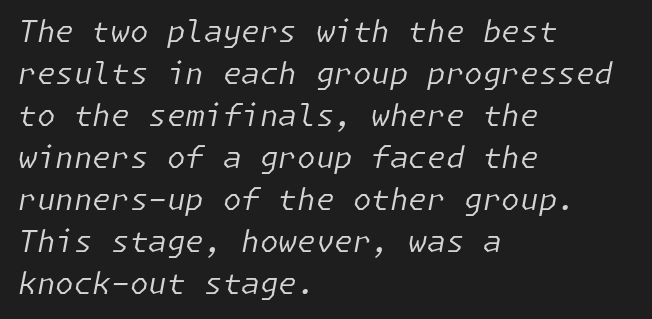
Q: Is the text bold? A: No.
Q: Is the text italic (slanted)? A: Yes, it leans right by about 11 degrees.
Q: Is the text underlined? A: No.
Q: How is the paragraph aligned? A: Left-aligned.
Q: Is the spacing between letters normal or unusually wide? A: Normal.
Q: Is the spacing between lines tight, normal or loose? A: Normal.
Q: Width (condensed, normal, or wide)? A: Normal.
Q: Stroke contrast? A: Low.
Q: x-height? A: Medium.
